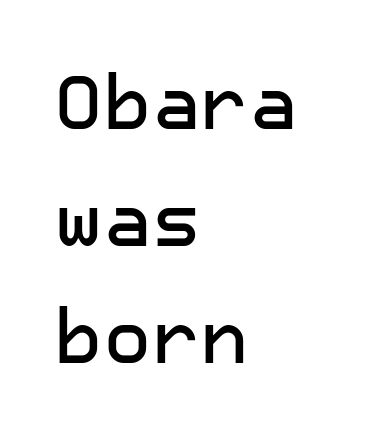
The image shows 75 px sans-serif type, upright; set left-aligned, normal line spacing (1.56x), normal letter spacing, not underlined; low stroke contrast and a medium x-height.
